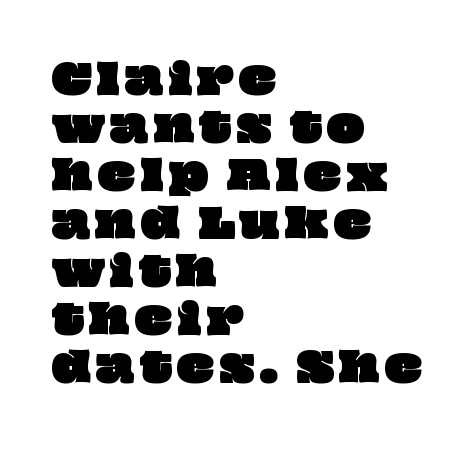
The image shows 40 px wide type; set left-aligned, line spacing 1.2x, not underlined; low stroke contrast and a large x-height.
